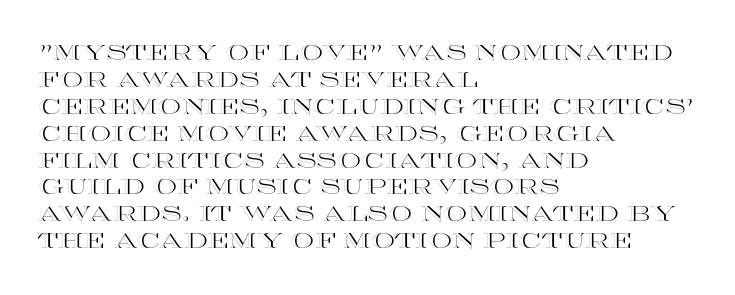
No word sits above an underline. Rendered with straight, roman letterforms. A typesetter would call this leading conventional body-copy spacing. Nothing unusual about the tracking: characters are spaced as the font intends. Line starts are locked; line ends wander.
